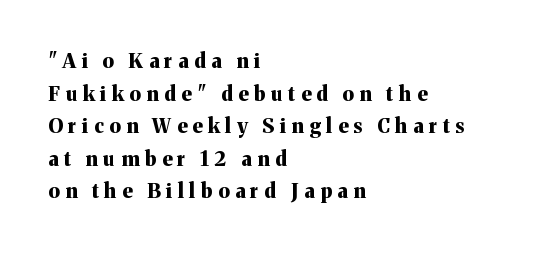
{"italic": "no", "bold": "yes", "underline": "no", "align": "left", "line_spacing": "normal", "line_spacing_ratio": 1.63, "letter_spacing": "wide", "letter_spacing_em": 0.28, "glyph_px": 20}
